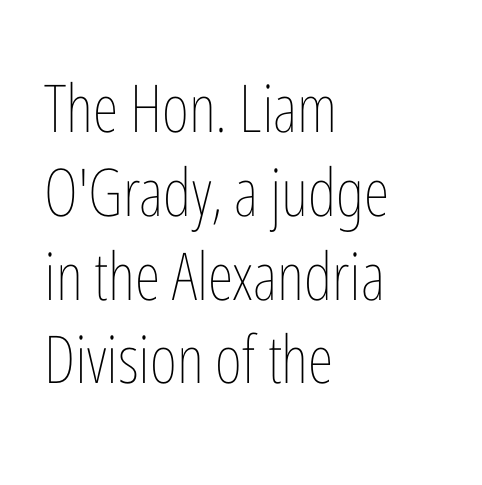
The image shows 66 px thin, condensed type, upright; set left-aligned, normal line spacing (1.27x), normal letter spacing, not underlined; low stroke contrast and a medium x-height.
